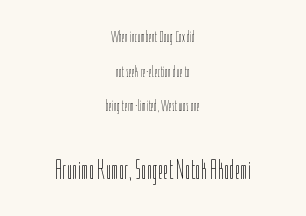
The image shows 28 px thin, condensed type, upright; set centered, loose line spacing (2.16x), normal letter spacing, not underlined; the second (bottom) block is 1.75x larger; low stroke contrast and a medium x-height.
